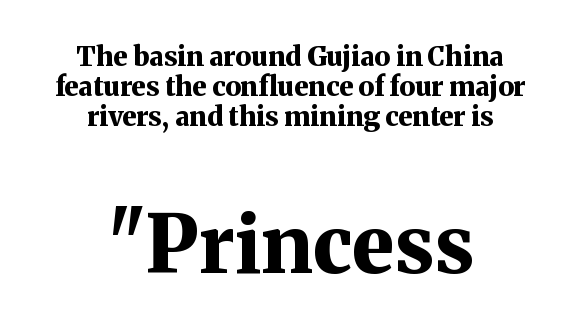
{"serif": "yes", "italic": "no", "bold": "yes", "weight": "bold", "width": "normal", "stroke_contrast": "medium", "x_height": "medium", "monospaced": "no", "underline": "no", "align": "center", "line_spacing": "tight", "line_spacing_ratio": 1.12, "letter_spacing": "normal", "letter_spacing_em": 0.0, "larger_block": "second", "size_ratio": 2.96, "glyph_px": 80}
